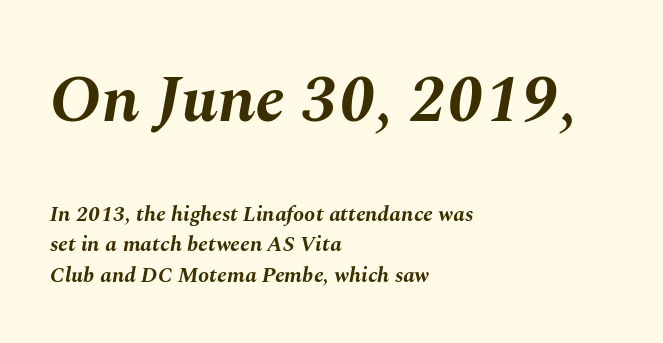
Q: Is the text bold? A: Yes.
Q: Is the text italic (slanted)? A: Yes, it leans right by about 10 degrees.
Q: Is the text underlined? A: No.
Q: How is the paragraph aligned? A: Left-aligned.
Q: Is the spacing between letters normal or unusually wide? A: Normal.
Q: Is the spacing between lines tight, normal or loose? A: Normal.
Q: Which block of text is set in a larger size, the first (top) or the second (bottom)? A: The first (top) one.
Q: Width (condensed, normal, or wide)? A: Normal.
Q: Stroke contrast? A: Medium.
Q: x-height? A: Medium.
Q: Monospaced? A: No.
